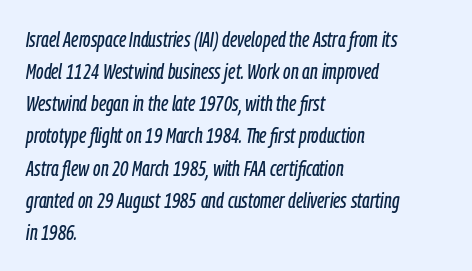
The image shows 21 px text type, italic (leaning right); set left-aligned, normal line spacing (1.53x), normal letter spacing, not underlined.
